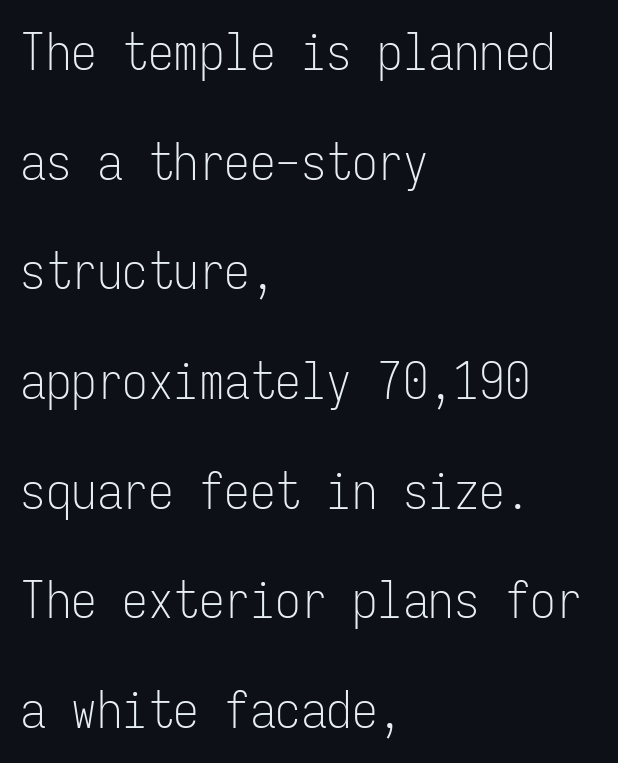
Q: Is the text bold? A: No.
Q: Is the text italic (slanted)? A: No, it is upright.
Q: Is the typeface a serif or a sans-serif typeface? A: Sans-serif.
Q: Is the text underlined? A: No.
Q: How is the paragraph aligned? A: Left-aligned.
Q: Is the spacing between letters normal or unusually wide? A: Normal.
Q: Is the spacing between lines tight, normal or loose? A: Loose.
Q: Width (condensed, normal, or wide)? A: Condensed.
Q: Stroke contrast? A: Low.
Q: x-height? A: Medium.
Q: Monospaced? A: Yes.
